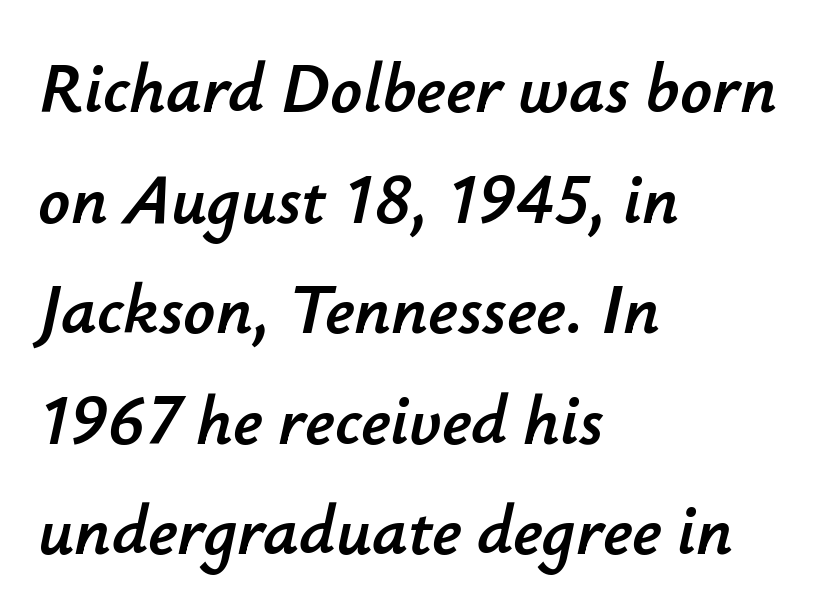
The image shows 70 px text type, italic (leaning right); set left-aligned, normal line spacing (1.58x), normal letter spacing, not underlined; low stroke contrast and a small x-height.
